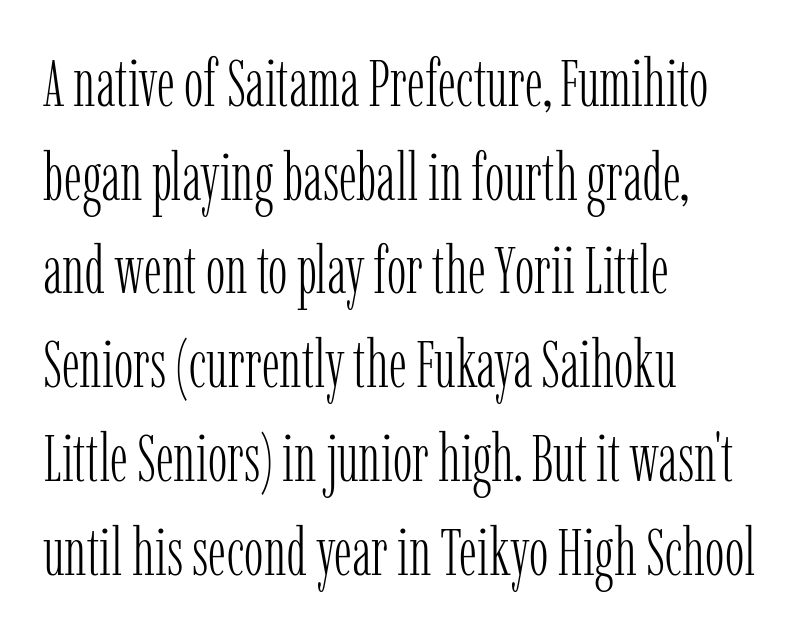
The image shows 66 px light, condensed serif type, upright; set left-aligned, normal line spacing (1.42x), normal letter spacing, not underlined; low stroke contrast and a medium x-height.
